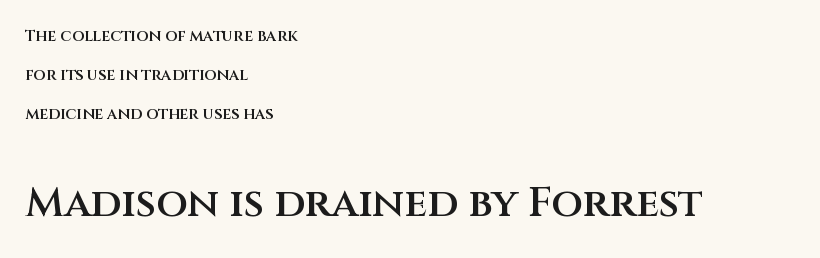
Airy leading. Look at the stroke-to-counter ratio: somewhat heavy, a semibold. Is the block centered? No — it sits flush against the left margin. Note the varied advance widths — an 'i' is clearly narrower than an 'm'. Glance below the letters and you will spot only blank space.
